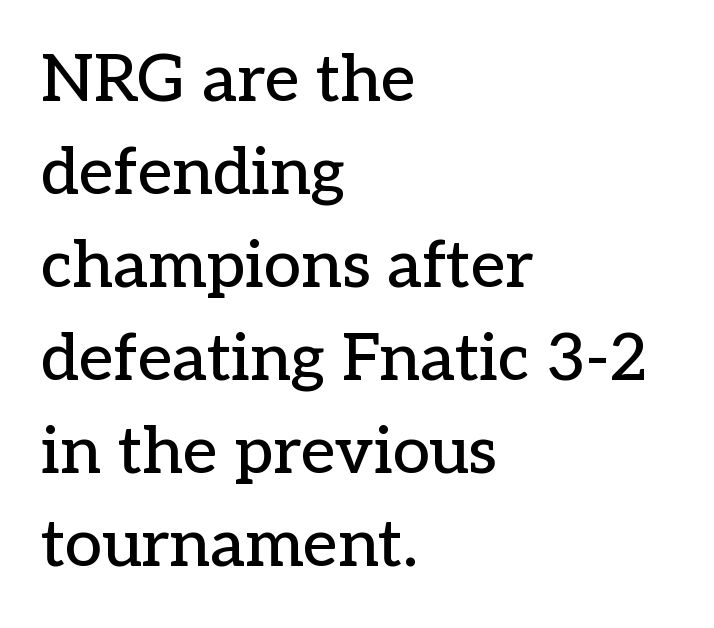
The passage shown is typed in a proportional face where columns would drift. This rendering uses left alignment, leaving the right contour irregular. Spacing between characters is what you'd get straight out of the box. Regarding leading, the lines here are spaced in the standard way. Type style note: has serifs. Any mark beneath the type? The region is blank.
